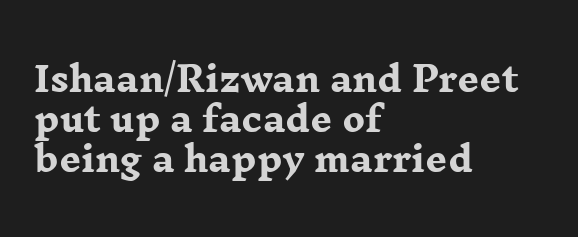
This rendering leaves character spacing at its baseline value. Italic? Not at all — the glyphs are vertical. Line beginnings align vertically; line endings do not. Do the characters align in a grid? No, the font is proportional. Little horizontal feet cap the strokes, marking this as serif type. The font is running at its bold setting.
